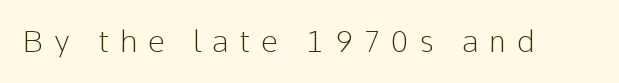
Serif or sans? Sans — the stroke terminals are bare. Letters rest on an invisible, unmarked baseline. Honestly, the letter spacing is so wide it's the main thing you notice. Spacing verdict: proportional, widths tailored to each character. No italicization has been applied; the sample stays upright.
